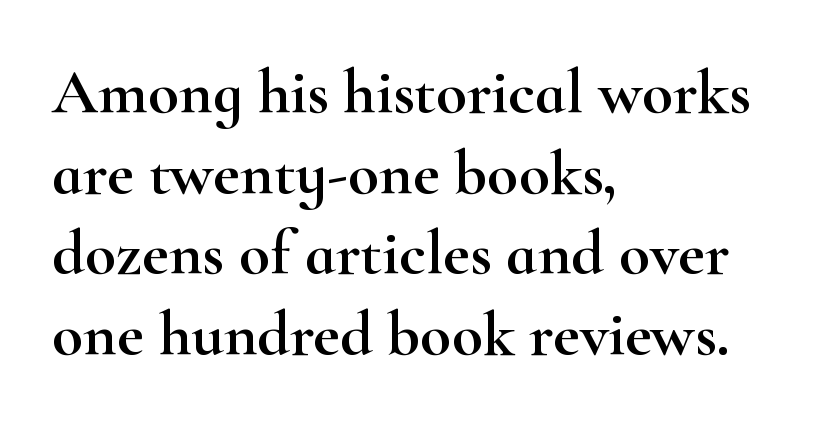
{"serif": "yes", "italic": "no", "width": "wide", "stroke_contrast": "high", "x_height": "small", "monospaced": "no", "underline": "no", "align": "left", "line_spacing": "normal", "line_spacing_ratio": 1.26, "letter_spacing": "normal", "letter_spacing_em": 0.0, "glyph_px": 64}
